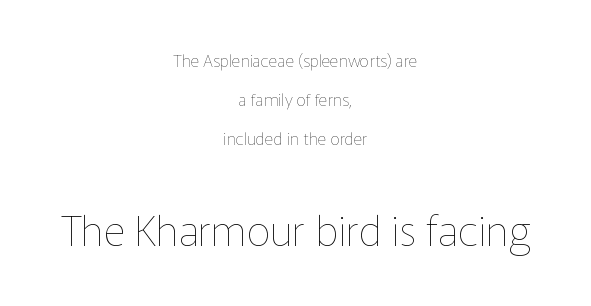
The image shows 42 px thin type, upright; set centered, loose line spacing (2.28x), normal letter spacing, not underlined; the second (bottom) block is 2.47x larger; low stroke contrast and a medium x-height.
